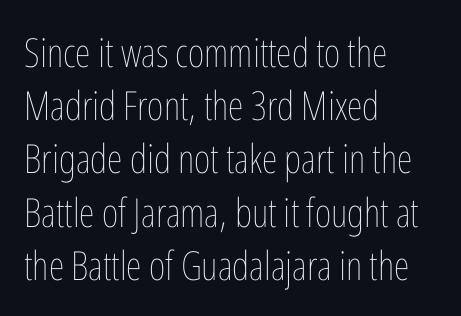
The image shows 40 px thin, condensed type, upright; set left-aligned, normal line spacing (1.33x), normal letter spacing, not underlined; low stroke contrast and a medium x-height.
